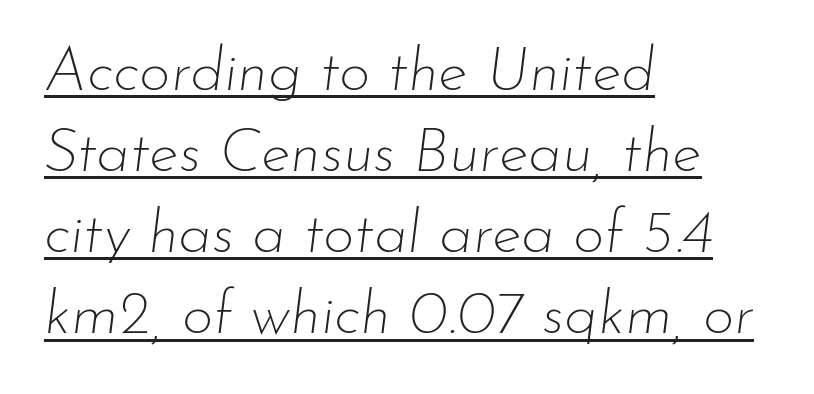
The image shows 61 px thin type, italic (leaning right); set left-aligned, normal line spacing (1.33x), normal letter spacing, underlined; low stroke contrast and a small x-height.
